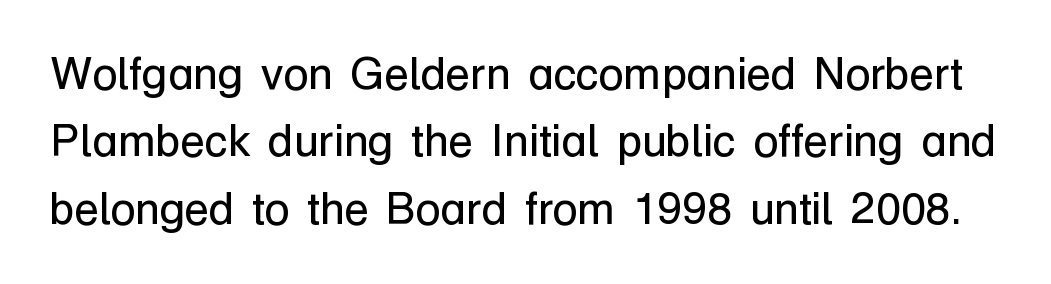
The letters advance in unequal steps, a hallmark of proportional type. Look at the tracking — it's just the regular setting, nothing added. Just letters on the line, the space beneath them empty. If you drew a line through each stem, it would be perfectly vertical. A quiet, ordinary-to-light weight characterises the typeface. In terms of letterform style, serifs are entirely absent.
